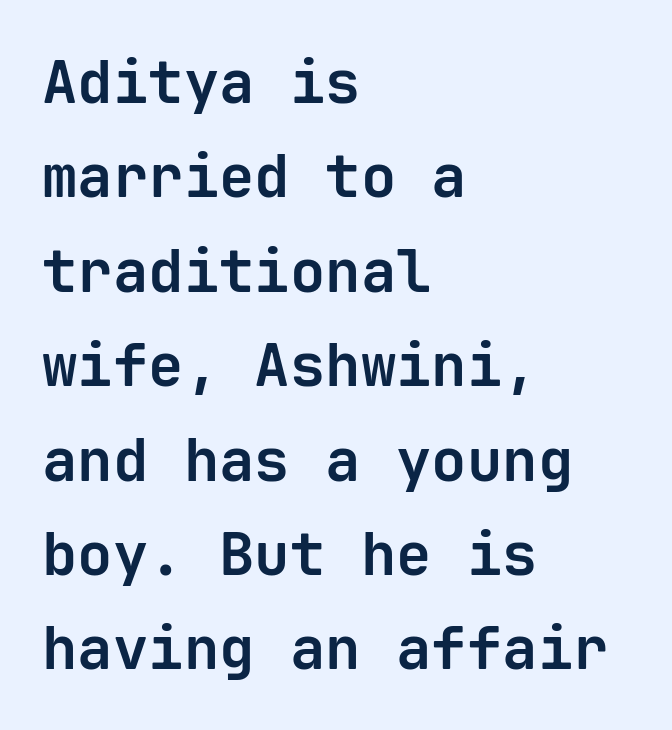
Q: Is the text bold? A: Yes.
Q: Is the text italic (slanted)? A: No, it is upright.
Q: Is the typeface a serif or a sans-serif typeface? A: Sans-serif.
Q: Is the text underlined? A: No.
Q: How is the paragraph aligned? A: Left-aligned.
Q: Is the spacing between letters normal or unusually wide? A: Normal.
Q: Is the spacing between lines tight, normal or loose? A: Normal.
Q: Width (condensed, normal, or wide)? A: Normal.
Q: Stroke contrast? A: Low.
Q: x-height? A: Medium.
Q: Monospaced? A: Yes.
